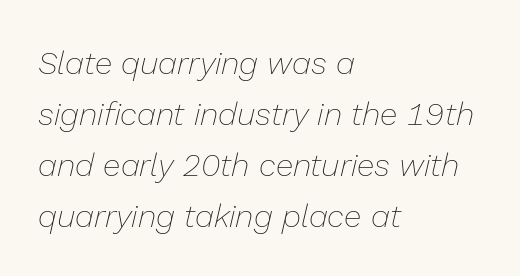
The image shows 32 px thin type, italic (leaning right); set left-aligned, normal line spacing (1.59x), normal letter spacing, not underlined; low stroke contrast and a medium x-height.
